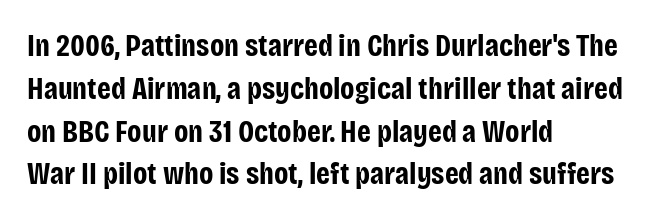
{"serif": "no", "italic": "no", "bold": "yes", "weight": "bold", "width": "condensed", "stroke_contrast": "low", "x_height": "large", "monospaced": "no", "underline": "no", "align": "left", "line_spacing": "normal", "line_spacing_ratio": 1.38, "letter_spacing": "normal", "letter_spacing_em": 0.0, "glyph_px": 31}
